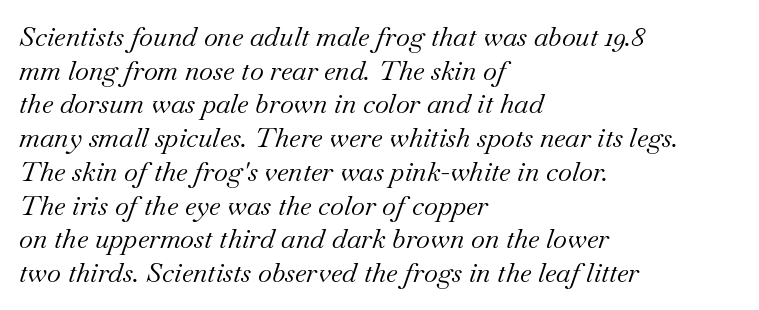
Whoever set this chose a conventional vertical rhythm. The font's italic variant was chosen for this text. A quiet, ordinary-to-light weight characterises the typeface. Each word holds together tightly as a unit, with standard inter-letter gaps. Lines of text with bare space underneath.
